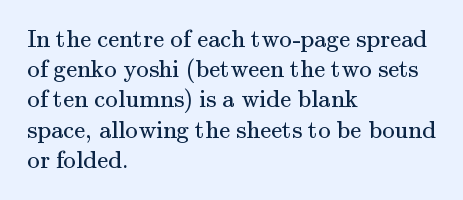
In terms of posture, this sample is upright. The rendering keeps characters at their native spacing. Caption: face not bold, strokes unweighted. The string is rendered with underlining switched off. Horizontal alignment here is leftward, the default for most running prose.
